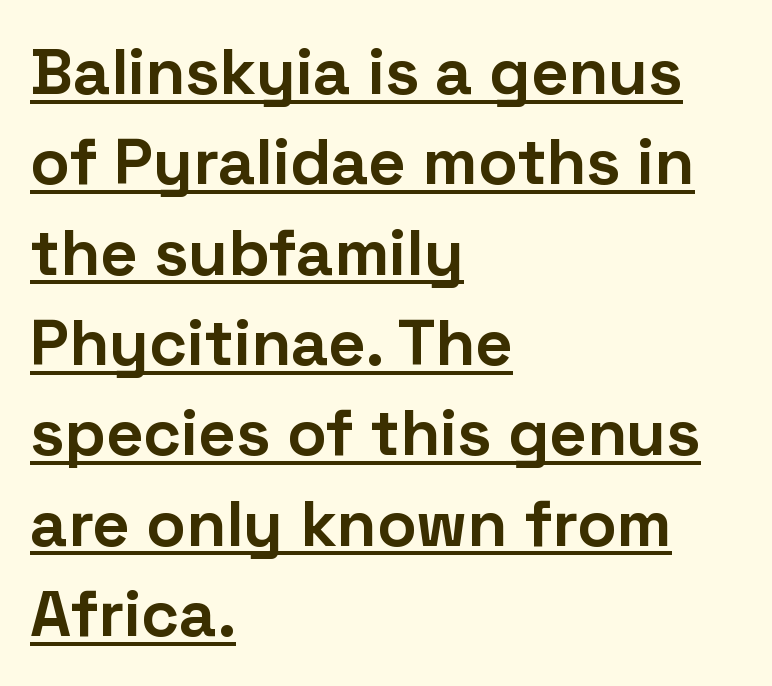
Q: Is the text bold? A: Yes.
Q: Is the text italic (slanted)? A: No, it is upright.
Q: Is the typeface a serif or a sans-serif typeface? A: Sans-serif.
Q: Is the text underlined? A: Yes.
Q: How is the paragraph aligned? A: Left-aligned.
Q: Is the spacing between letters normal or unusually wide? A: Normal.
Q: Is the spacing between lines tight, normal or loose? A: Normal.
Q: Width (condensed, normal, or wide)? A: Normal.
Q: Stroke contrast? A: Low.
Q: x-height? A: Medium.
Q: Monospaced? A: No.
